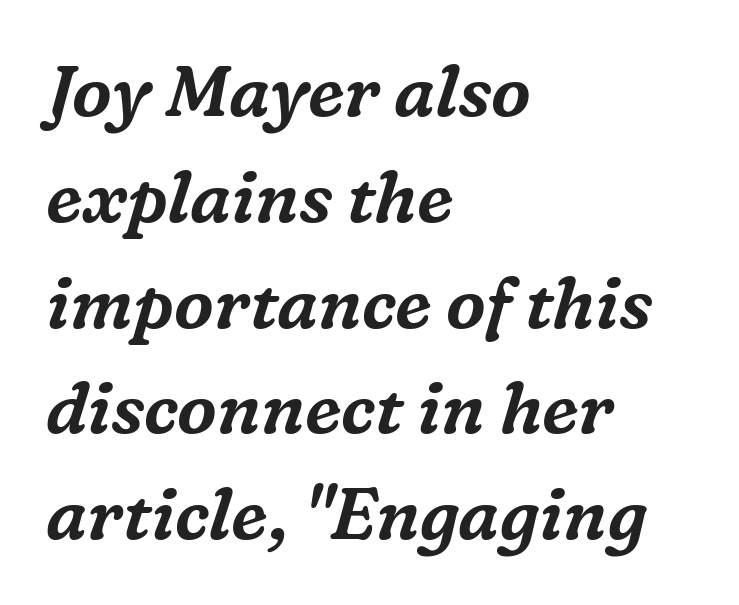
The setting favours the left margin, as ordinary paragraphs usually do. Evenly set lines give the paragraph a standard silhouette. Would a proofreader flag this as italicized? Yes. You could call the tracking neutral — neither tight nor loose. This sample has the flowing, uneven cadence of proportional lettering. Underlining? Definitely not there.
